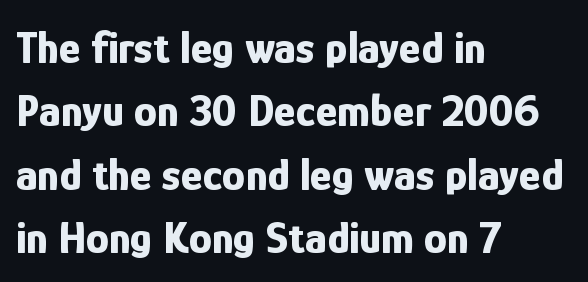
The image shows 46 px bold, condensed sans-serif type, upright; set left-aligned, normal line spacing (1.38x), normal letter spacing, not underlined; low stroke contrast and a medium x-height.
